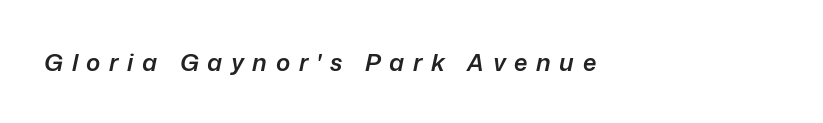
{"italic": "yes", "lean": "right", "slant_degrees": 12, "bold": "semi", "underline": "no", "letter_spacing": "wide", "letter_spacing_em": 0.36, "glyph_px": 24}
